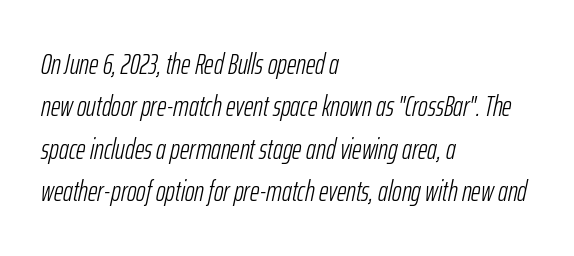
The rag falls on the right side of this text block. Summary of vertical rhythm: regular, with standard interline spacing. Italic: yes, the glyphs are oblique. Each word holds together tightly as a unit, with standard inter-letter gaps. Type without underlining.
